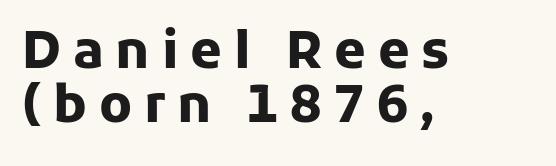
{"serif": "no", "italic": "no", "bold": "yes", "weight": "heavy", "width": "normal", "stroke_contrast": "low", "x_height": "medium", "monospaced": "no", "underline": "no", "align": "left", "line_spacing": "tight", "line_spacing_ratio": 1.06, "letter_spacing": "wide", "letter_spacing_em": 0.23, "glyph_px": 51}
